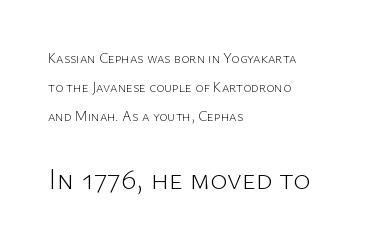
Q: Is the text bold? A: No.
Q: Is the text italic (slanted)? A: No, it is upright.
Q: Is the typeface a serif or a sans-serif typeface? A: Sans-serif.
Q: Is the text underlined? A: No.
Q: How is the paragraph aligned? A: Left-aligned.
Q: Is the spacing between letters normal or unusually wide? A: Normal.
Q: Is the spacing between lines tight, normal or loose? A: Loose.
Q: Which block of text is set in a larger size, the first (top) or the second (bottom)? A: The second (bottom) one.
Q: Width (condensed, normal, or wide)? A: Normal.
Q: Stroke contrast? A: Low.
Q: x-height? A: Medium.
Q: Monospaced? A: No.
